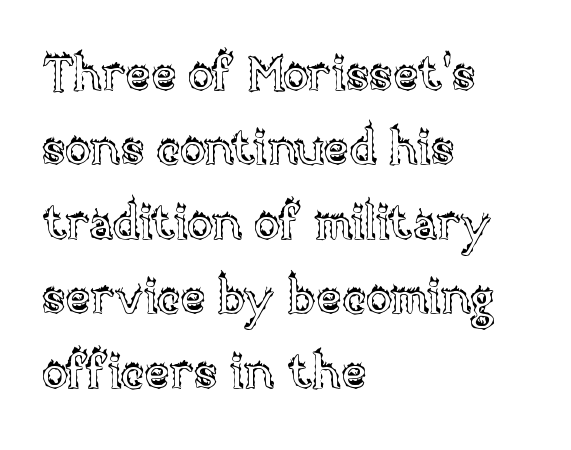
This sample is left-justified, so line endings fall wherever the words run out. Check under the words: just untouched page. You could not count columns in this text — the font is proportionally spaced. The line-height multiplier appears to be the usual default.
